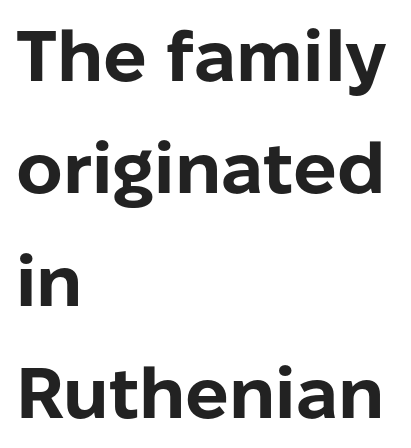
Q: Is the text bold? A: Yes.
Q: Is the text italic (slanted)? A: No, it is upright.
Q: Is the typeface a serif or a sans-serif typeface? A: Sans-serif.
Q: Is the text underlined? A: No.
Q: How is the paragraph aligned? A: Left-aligned.
Q: Is the spacing between letters normal or unusually wide? A: Normal.
Q: Is the spacing between lines tight, normal or loose? A: Normal.
Q: Width (condensed, normal, or wide)? A: Normal.
Q: Stroke contrast? A: Low.
Q: x-height? A: Medium.
Q: Monospaced? A: No.
